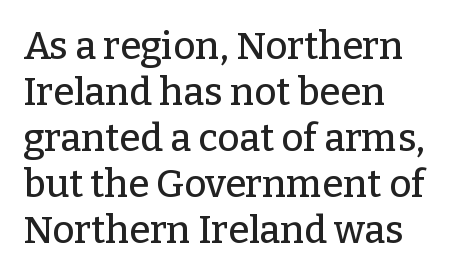
The image shows 38 px serif type, upright; set left-aligned, line spacing 1.21x, normal letter spacing, not underlined; low stroke contrast and a medium x-height.
